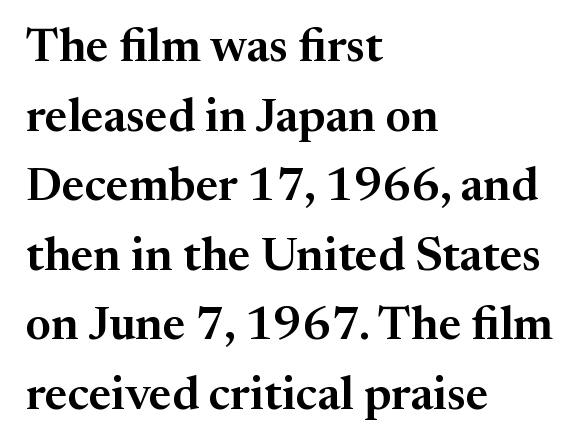
Q: Is the text italic (slanted)? A: No, it is upright.
Q: Is the typeface a serif or a sans-serif typeface? A: Serif.
Q: Is the text underlined? A: No.
Q: How is the paragraph aligned? A: Left-aligned.
Q: Is the spacing between letters normal or unusually wide? A: Normal.
Q: Is the spacing between lines tight, normal or loose? A: Normal.
Q: Width (condensed, normal, or wide)? A: Normal.
Q: Stroke contrast? A: Medium.
Q: x-height? A: Medium.
Q: Monospaced? A: No.
